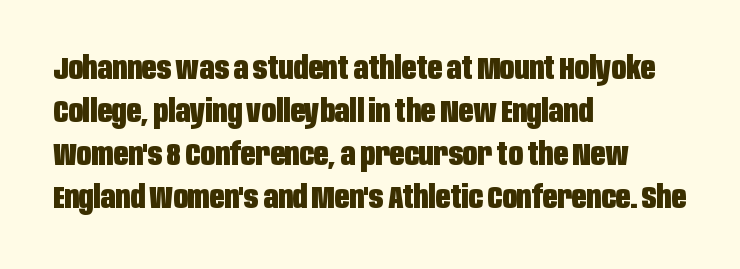
The image shows 32 px heavy, condensed sans-serif type, upright; set left-aligned, normal line spacing (1.34x), normal letter spacing, not underlined; low stroke contrast and a large x-height.
